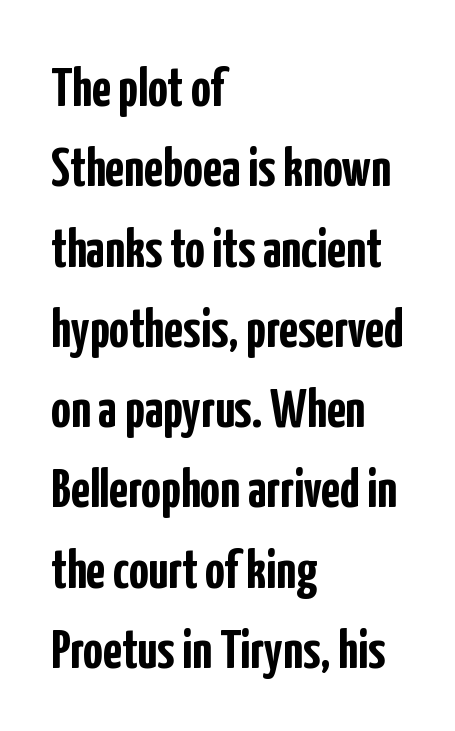
The image shows 55 px semibold, condensed sans-serif type, upright; set left-aligned, normal line spacing (1.46x), normal letter spacing, not underlined; low stroke contrast and a medium x-height.
